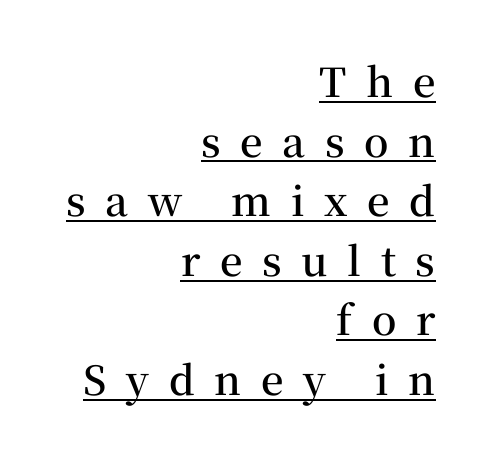
{"serif": "yes", "italic": "no", "bold": "semi", "weight": "semibold", "width": "normal", "stroke_contrast": "medium", "x_height": "medium", "monospaced": "no", "underline": "yes", "align": "right", "line_spacing": "normal", "line_spacing_ratio": 1.49, "letter_spacing": "wide", "letter_spacing_em": 0.49, "glyph_px": 40}
